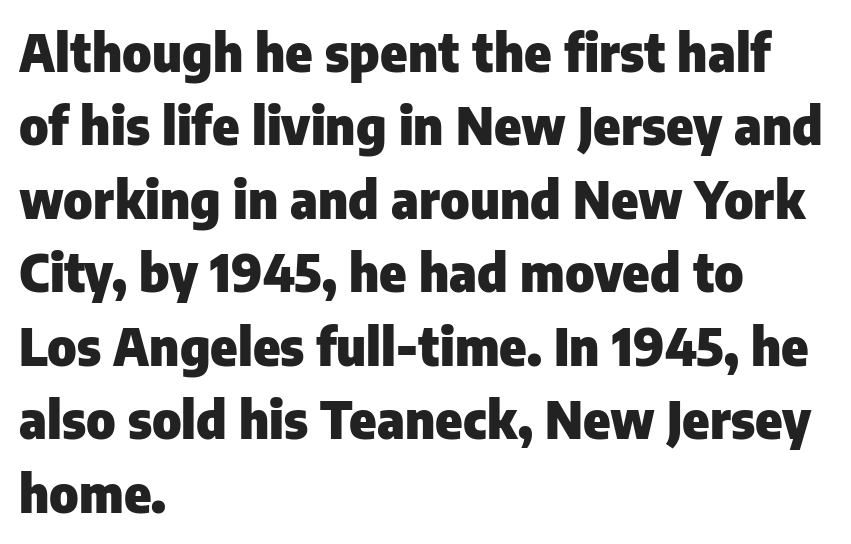
Descender tails drop into unmarked territory. The horizontal fit of the characters is conventional and even. This is the regular roman posture of the typeface. Vertical spacing — default. The rag falls on the right side of this text block. Nope, no serifs anywhere on these letters.
